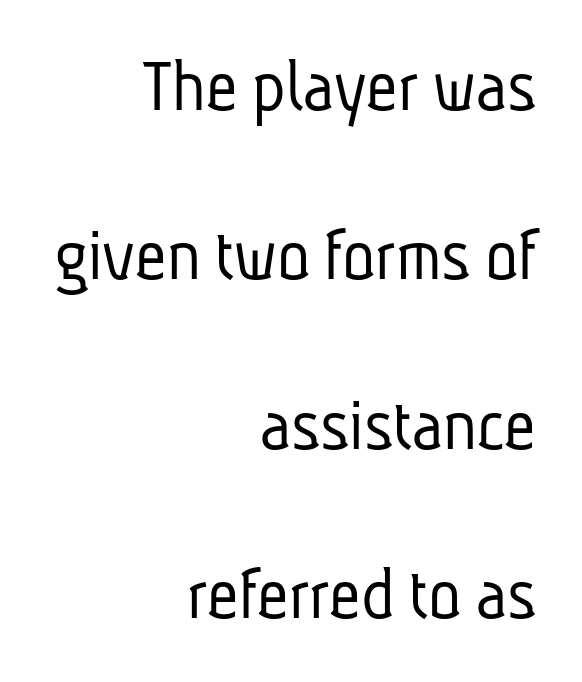
The image shows 77 px light, condensed sans-serif type; set right-aligned, loose line spacing (2.2x), normal letter spacing, not underlined; low stroke contrast and a medium x-height.
